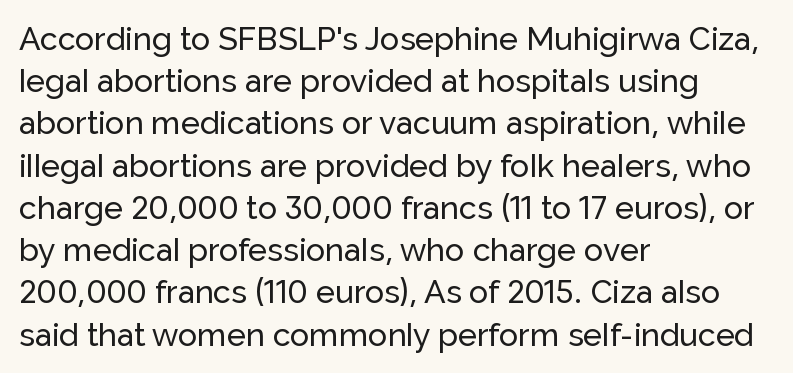
Q: Is the text italic (slanted)? A: No, it is upright.
Q: Is the typeface a serif or a sans-serif typeface? A: Sans-serif.
Q: Is the text underlined? A: No.
Q: How is the paragraph aligned? A: Left-aligned.
Q: Is the spacing between letters normal or unusually wide? A: Normal.
Q: Is the spacing between lines tight, normal or loose? A: Normal.
Q: Width (condensed, normal, or wide)? A: Normal.
Q: Stroke contrast? A: Low.
Q: x-height? A: Medium.
Q: Monospaced? A: No.
